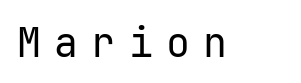
Q: Is the text bold? A: No.
Q: Is the text italic (slanted)? A: No, it is upright.
Q: Is the typeface a serif or a sans-serif typeface? A: Sans-serif.
Q: Is the text underlined? A: No.
Q: Is the spacing between letters normal or unusually wide? A: Unusually wide.
Q: Width (condensed, normal, or wide)? A: Normal.
Q: Stroke contrast? A: Low.
Q: x-height? A: Medium.
Q: Monospaced? A: Yes.
